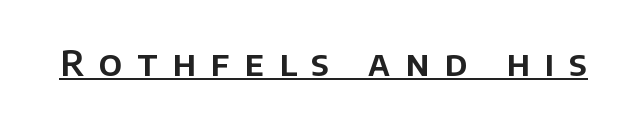
Q: Is the text italic (slanted)? A: No, it is upright.
Q: Is the typeface a serif or a sans-serif typeface? A: Sans-serif.
Q: Is the text underlined? A: Yes.
Q: Is the spacing between letters normal or unusually wide? A: Unusually wide.
Q: Width (condensed, normal, or wide)? A: Normal.
Q: Stroke contrast? A: Low.
Q: x-height? A: Large.
Q: Monospaced? A: No.
